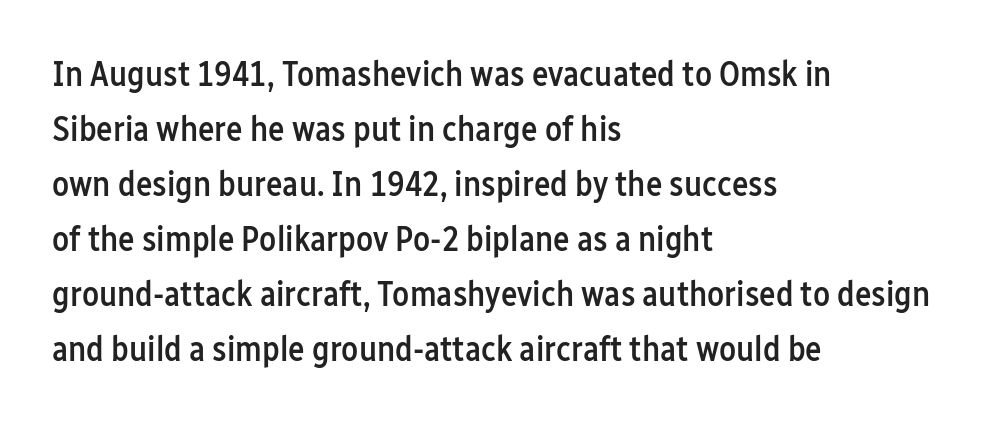
Q: Is the text bold? A: Semi-bold.
Q: Is the text italic (slanted)? A: No, it is upright.
Q: Is the typeface a serif or a sans-serif typeface? A: Sans-serif.
Q: Is the text underlined? A: No.
Q: How is the paragraph aligned? A: Left-aligned.
Q: Is the spacing between letters normal or unusually wide? A: Normal.
Q: Is the spacing between lines tight, normal or loose? A: Normal.
Q: Width (condensed, normal, or wide)? A: Condensed.
Q: Stroke contrast? A: Low.
Q: x-height? A: Medium.
Q: Monospaced? A: No.
